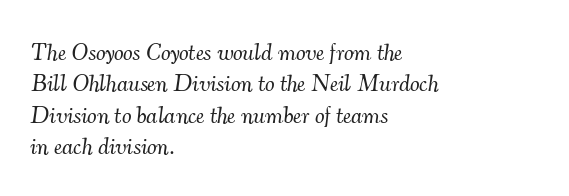
Style check: oblique. Compared with typical paragraphs, the rows here are spaced about the same. Letters have the restrained weight of plain body copy at most. Rule under the text: the space is simply empty. A student would call this left alignment; a typographer would say flush left, rag right. Observe the ordinary spacing: letters are neighbours, not strangers.
